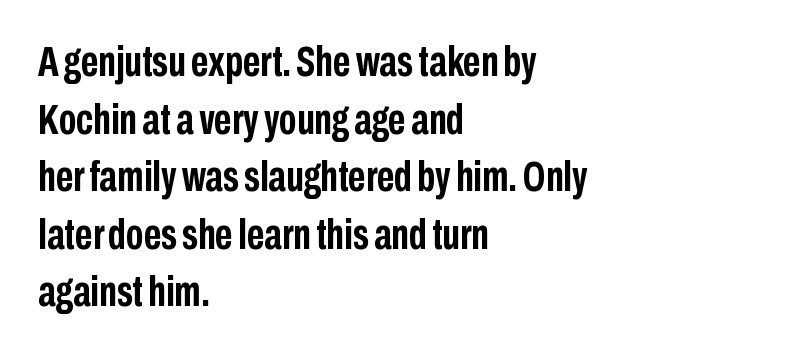
{"serif": "no", "italic": "no", "bold": "yes", "weight": "semibold", "width": "condensed", "stroke_contrast": "low", "x_height": "medium", "monospaced": "no", "underline": "no", "align": "left", "line_spacing": "normal", "line_spacing_ratio": 1.34, "letter_spacing": "normal", "letter_spacing_em": 0.0, "glyph_px": 43}
